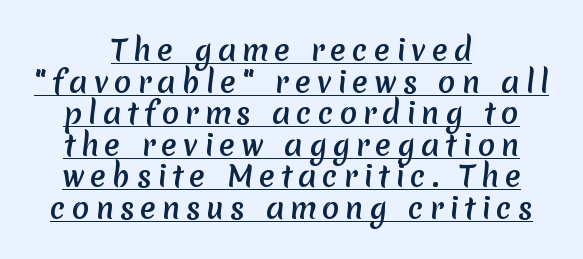
Q: Is the typeface a serif or a sans-serif typeface? A: Sans-serif.
Q: Is the text underlined? A: Yes.
Q: How is the paragraph aligned? A: Centered.
Q: Is the spacing between letters normal or unusually wide? A: Unusually wide.
Q: Is the spacing between lines tight, normal or loose? A: Tight.
Q: Width (condensed, normal, or wide)? A: Normal.
Q: Stroke contrast? A: Medium.
Q: x-height? A: Medium.
Q: Monospaced? A: No.
